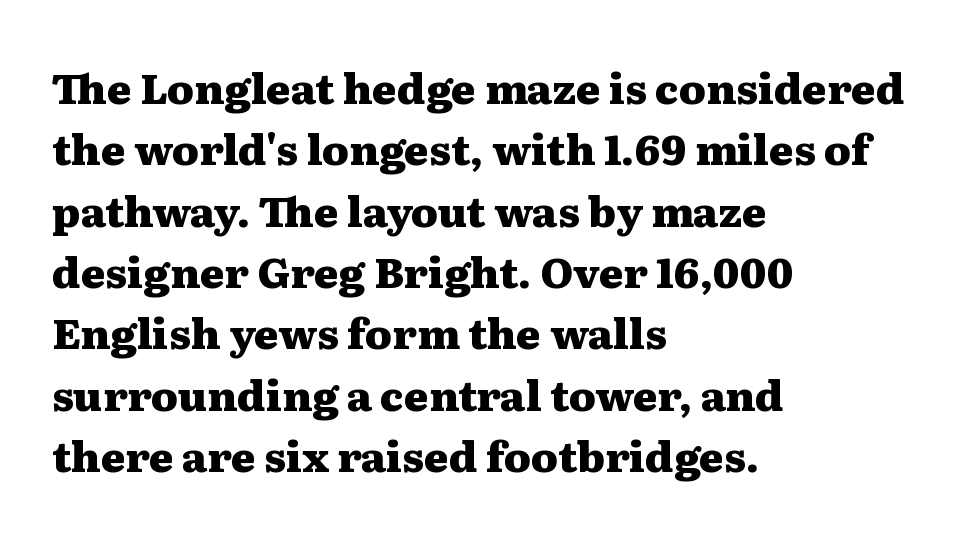
{"serif": "yes", "italic": "no", "bold": "yes", "weight": "heavy", "width": "wide", "stroke_contrast": "medium", "x_height": "medium", "monospaced": "no", "underline": "no", "align": "left", "line_spacing": "normal", "line_spacing_ratio": 1.46, "letter_spacing": "normal", "letter_spacing_em": 0.0, "glyph_px": 42}
